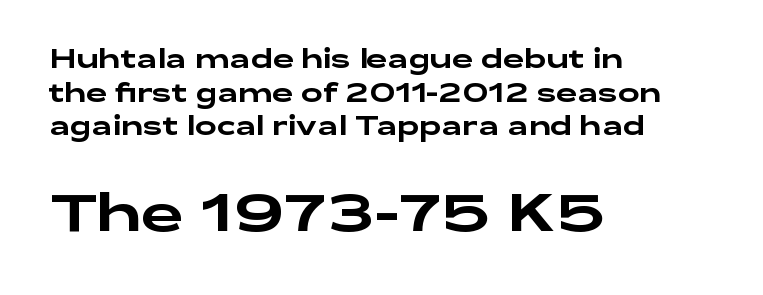
Q: Is the text italic (slanted)? A: No, it is upright.
Q: Is the typeface a serif or a sans-serif typeface? A: Sans-serif.
Q: Is the text underlined? A: No.
Q: How is the paragraph aligned? A: Left-aligned.
Q: Is the spacing between letters normal or unusually wide? A: Normal.
Q: Is the spacing between lines tight, normal or loose? A: Normal.
Q: Which block of text is set in a larger size, the first (top) or the second (bottom)? A: The second (bottom) one.
Q: Width (condensed, normal, or wide)? A: Wide.
Q: Stroke contrast? A: Low.
Q: x-height? A: Medium.
Q: Monospaced? A: No.
